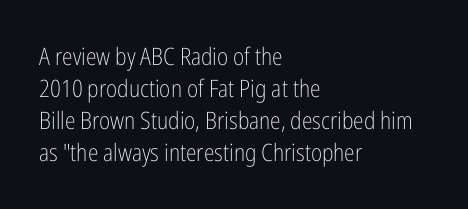
The image shows 24 px text type, upright; set left-aligned, normal line spacing (1.34x), normal letter spacing, not underlined.
